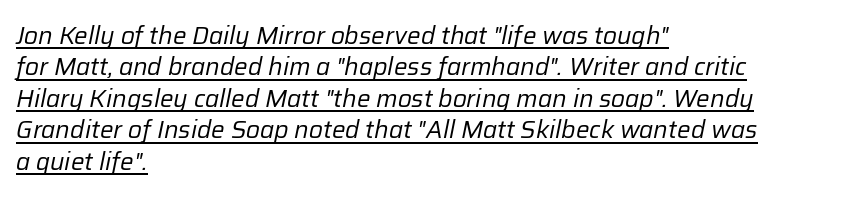
Is this a heavy cut? Hardly; it is regular or lighter. Honestly, the row spacing looks completely unremarkable. Each line of the rendering has a horizontal stroke beneath the glyphs. Notice how the passage keeps a crisp vertical edge on the left only.
